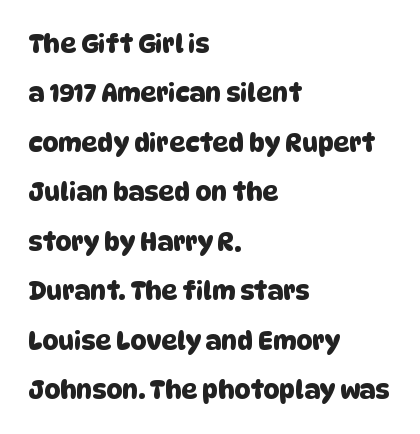
The image shows 25 px text type; set left-aligned, loose line spacing (1.98x), normal letter spacing, not underlined.
